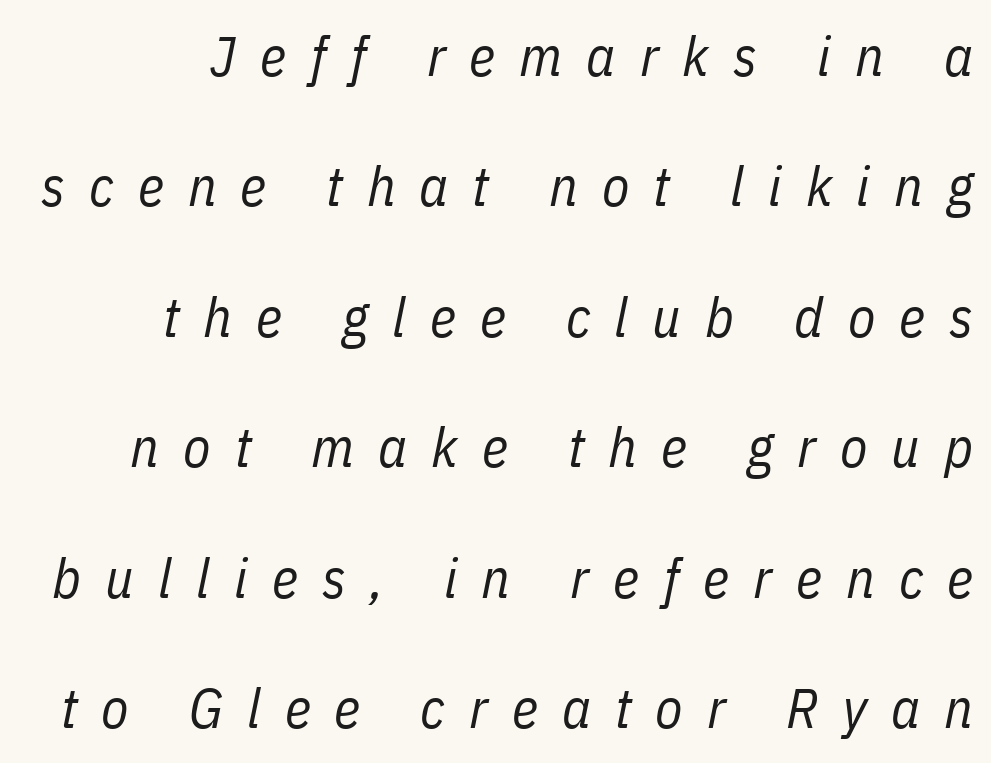
The image shows 56 px regular-weight, condensed type, italic (leaning right); set right-aligned, loose line spacing (2.33x), unusually wide letter spacing (+0.43 em), not underlined; low stroke contrast and a medium x-height.
